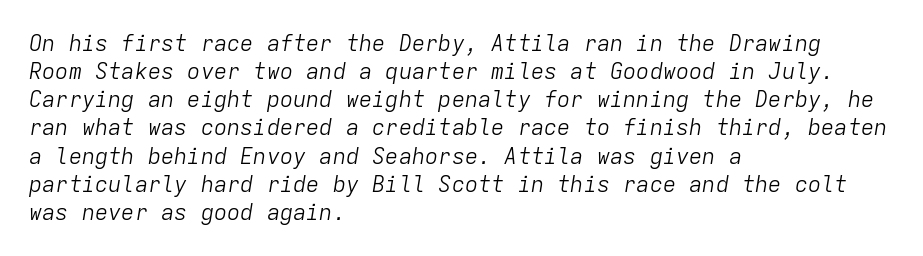
The image shows 22 px text type, italic (leaning right); set left-aligned, normal line spacing (1.28x), normal letter spacing, not underlined.
